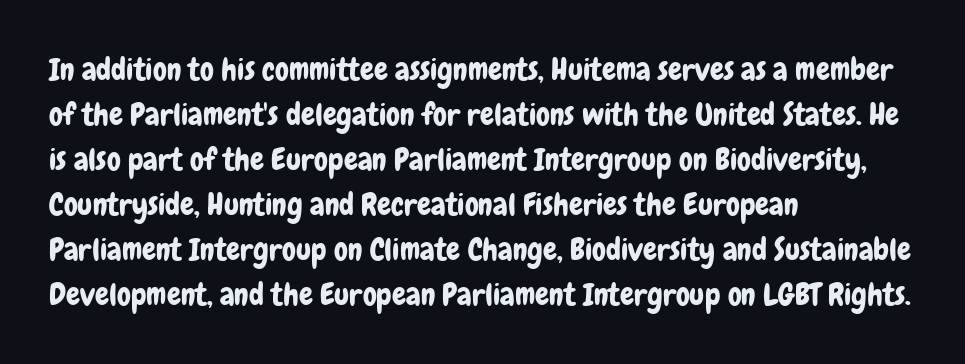
The image shows 31 px condensed sans-serif type, upright; set left-aligned, normal line spacing (1.45x), normal letter spacing, not underlined; low stroke contrast and a medium x-height.
